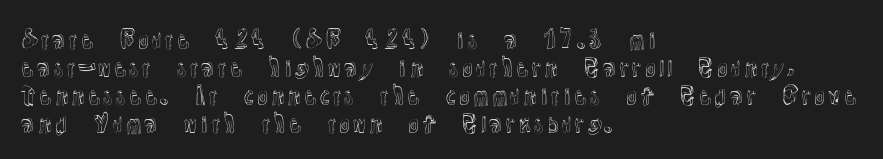
Q: Is the text italic (slanted)? A: No, it is upright.
Q: Is the text underlined? A: No.
Q: How is the paragraph aligned? A: Left-aligned.
Q: Is the spacing between letters normal or unusually wide? A: Normal.
